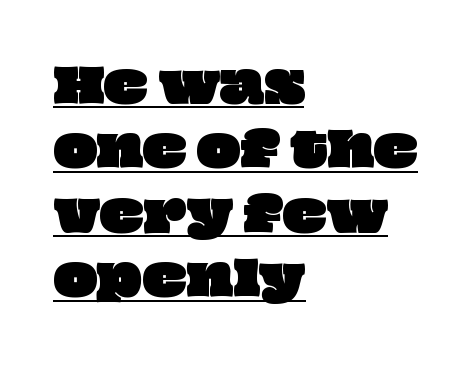
The image shows 46 px wide type; set left-aligned, normal line spacing (1.4x), normal letter spacing, underlined; low stroke contrast and a large x-height.
